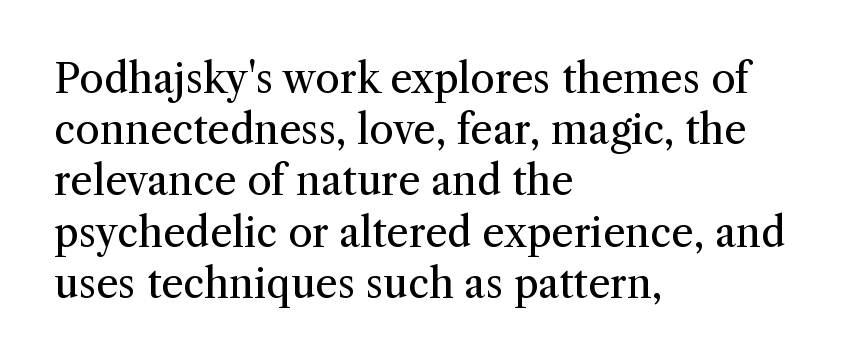
{"serif": "yes", "italic": "no", "bold": "no", "weight": "regular", "width": "normal", "stroke_contrast": "medium", "x_height": "medium", "monospaced": "no", "underline": "no", "align": "left", "line_spacing": "normal", "line_spacing_ratio": 1.28, "letter_spacing": "normal", "letter_spacing_em": 0.0, "glyph_px": 40}
